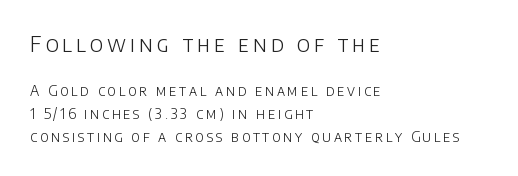
Q: Is the text bold? A: No.
Q: Is the text italic (slanted)? A: No, it is upright.
Q: Is the text underlined? A: No.
Q: How is the paragraph aligned? A: Left-aligned.
Q: Is the spacing between lines tight, normal or loose? A: Normal.
Q: Which block of text is set in a larger size, the first (top) or the second (bottom)? A: The first (top) one.
